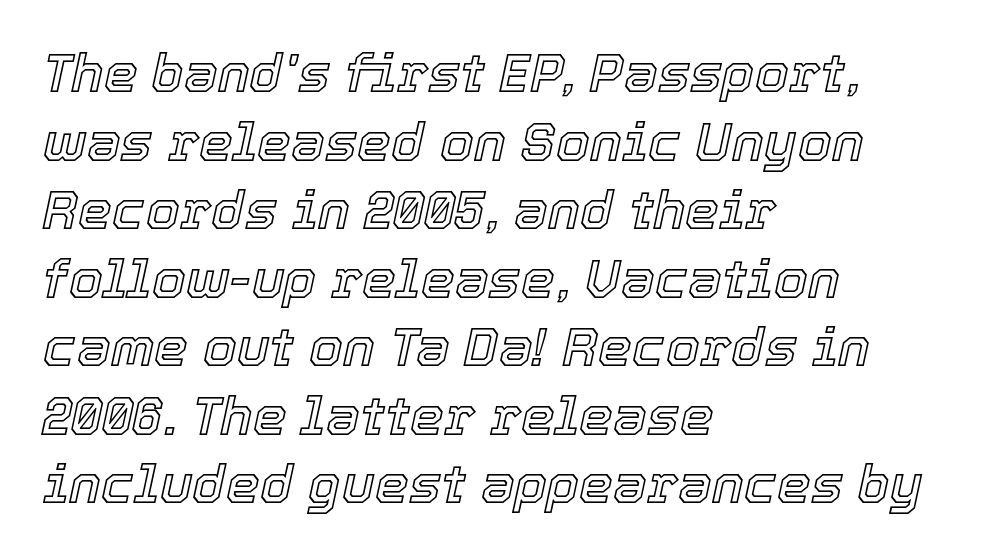
{"italic": "yes", "lean": "right", "slant_degrees": 12, "width": "normal", "x_height": "medium", "monospaced": "no", "underline": "no", "align": "left", "line_spacing": "normal", "line_spacing_ratio": 1.27, "letter_spacing": "normal", "letter_spacing_em": 0.0, "glyph_px": 54}
